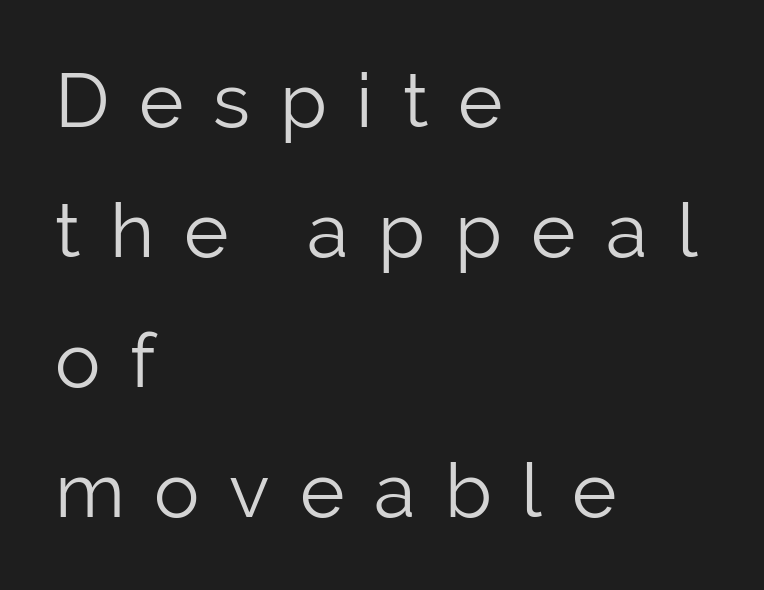
Q: Is the text bold? A: No.
Q: Is the text italic (slanted)? A: No, it is upright.
Q: Is the typeface a serif or a sans-serif typeface? A: Sans-serif.
Q: Is the text underlined? A: No.
Q: How is the paragraph aligned? A: Left-aligned.
Q: Is the spacing between letters normal or unusually wide? A: Unusually wide.
Q: Width (condensed, normal, or wide)? A: Normal.
Q: Stroke contrast? A: Low.
Q: x-height? A: Medium.
Q: Monospaced? A: No.
